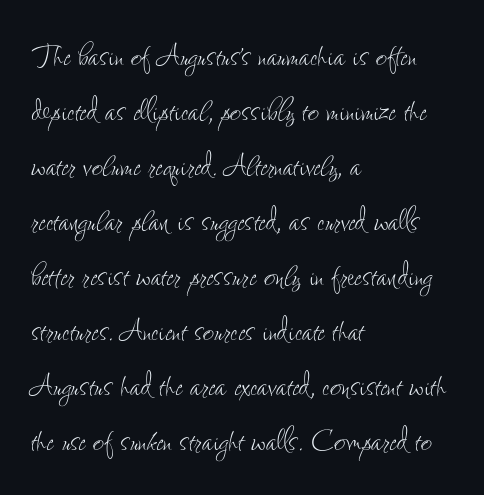
{"bold": "no", "weight": "thin", "width": "condensed", "stroke_contrast": "low", "x_height": "small", "monospaced": "no", "underline": "no", "align": "left", "line_spacing": "normal", "line_spacing_ratio": 1.41, "letter_spacing": "normal", "letter_spacing_em": 0.0, "glyph_px": 39}
